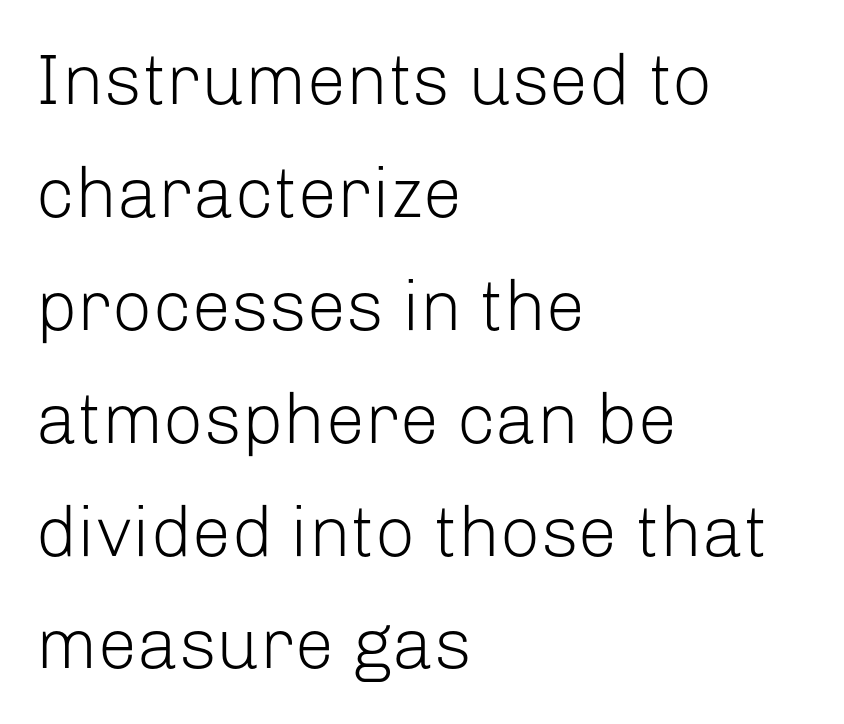
The image shows 71 px light sans-serif type, upright; set left-aligned, normal line spacing (1.59x), normal letter spacing, not underlined; low stroke contrast and a medium x-height.
